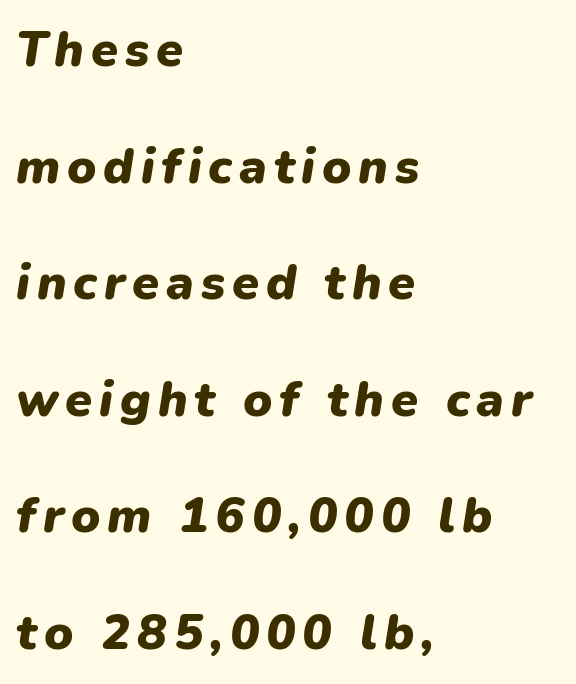
The image shows 49 px heavy type, italic (leaning right); set left-aligned, loose line spacing (2.38x), not underlined; low stroke contrast and a medium x-height.
